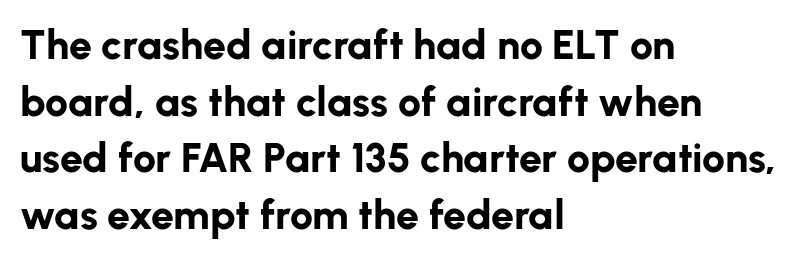
Spacing between characters is what you'd get straight out of the box. Glance below the letters and you will spot only blank space. This sample uses an upright cut, with every glyph sitting square on the baseline. The glyphs have the mass of a bold cut.
